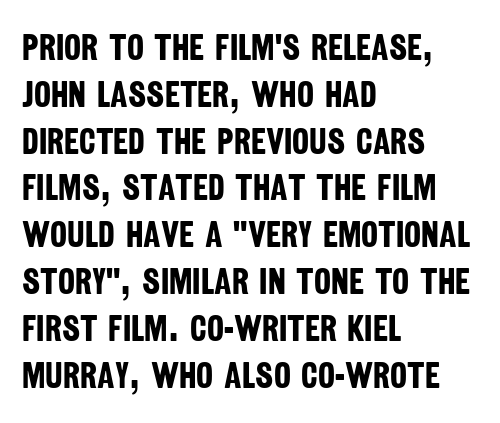
Q: Is the text bold? A: Yes.
Q: Is the typeface a serif or a sans-serif typeface? A: Sans-serif.
Q: Is the text underlined? A: No.
Q: How is the paragraph aligned? A: Left-aligned.
Q: Is the spacing between letters normal or unusually wide? A: Normal.
Q: Is the spacing between lines tight, normal or loose? A: Normal.
Q: Width (condensed, normal, or wide)? A: Condensed.
Q: Stroke contrast? A: Low.
Q: x-height? A: Large.
Q: Monospaced? A: No.
